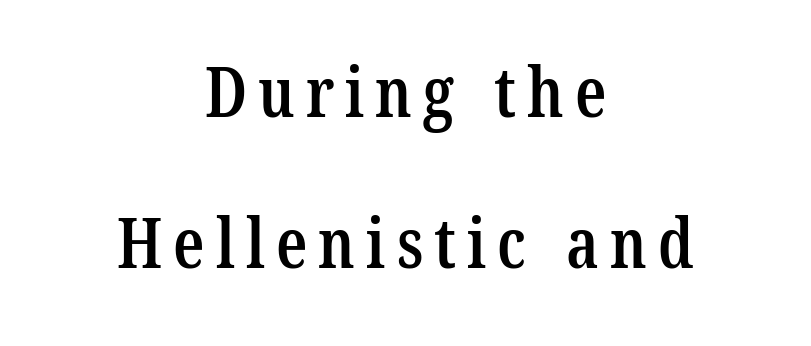
Does the weight exceed regular? Yes, but only to semibold. Here the designer chose a conventional face with non-uniform glyph widths. The strip under each line holds only bare page. Teacher's note: observe the equal gaps on both sides — that is centered alignment.
